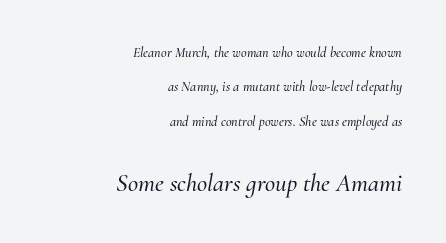
If you measured baseline to baseline, you'd find a long distance. Italic: yes, the glyphs are oblique. Typesetter's note — lower block bumped up in size, upper block left smaller. The rendering anchors every line to the right-hand side. This rendering features lettering with no underline.
